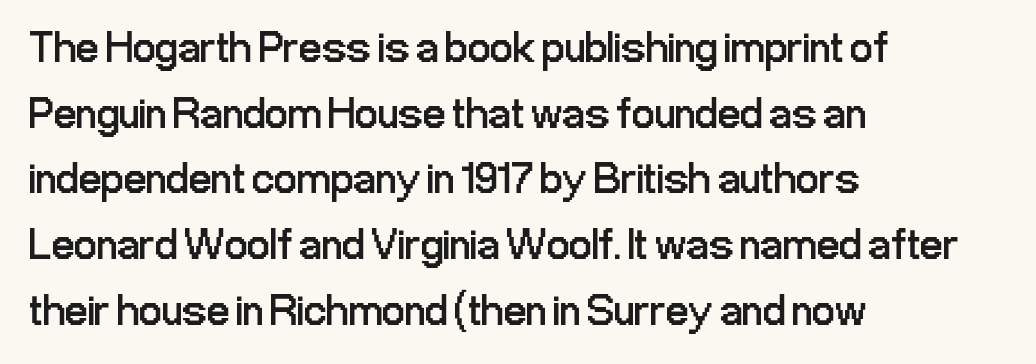
{"serif": "no", "italic": "no", "bold": "no", "weight": "regular", "width": "condensed", "stroke_contrast": "low", "x_height": "medium", "monospaced": "no", "underline": "no", "align": "left", "line_spacing": "normal", "line_spacing_ratio": 1.46, "letter_spacing": "normal", "letter_spacing_em": 0.0, "glyph_px": 45}
